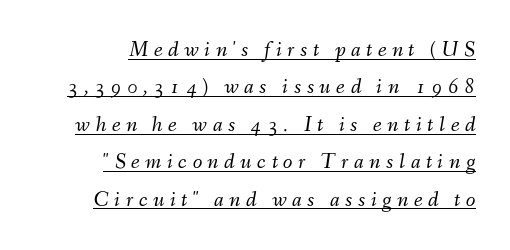
Emphasis-style slanted type is in use. The cut favours lightness, reaching ordinary text weight at its darkest. Spacing between characters has been opened up far beyond the box default. Does a line run under the words? Yes, clearly.
